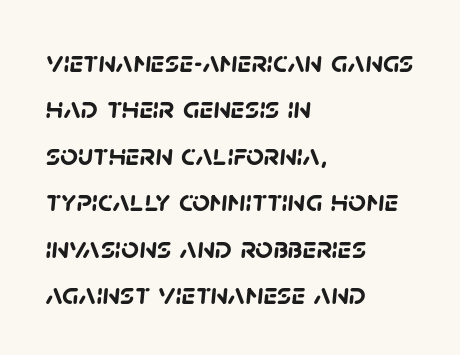
No feet cap the strokes, marking this as sans-serif type. Its strokes are broad and dark, the hallmark of bold type. The space beneath each line is pristine and unruled. Students, note that the glyphs here touch the page at normal intervals. The rag falls on the right side of this text block.
